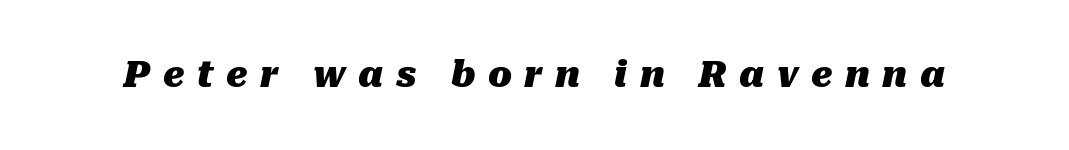
{"italic": "yes", "lean": "right", "slant_degrees": 10, "bold": "yes", "weight": "heavy", "width": "normal", "stroke_contrast": "medium", "x_height": "medium", "monospaced": "no", "underline": "no", "letter_spacing": "wide", "letter_spacing_em": 0.36, "glyph_px": 35}
